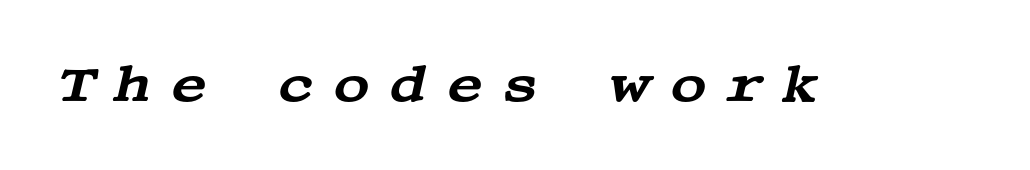
The image shows 51 px wide serif type, italic (leaning right); set unusually wide letter spacing (+0.36 em), not underlined; medium stroke contrast and a large x-height.
